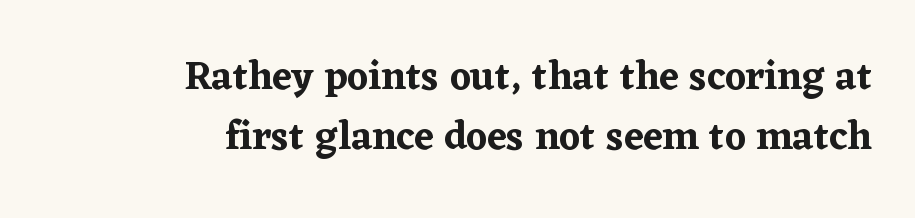
The image shows 40 px serif type, upright; set right-aligned, normal line spacing (1.49x), normal letter spacing, not underlined; low stroke contrast and a medium x-height.
